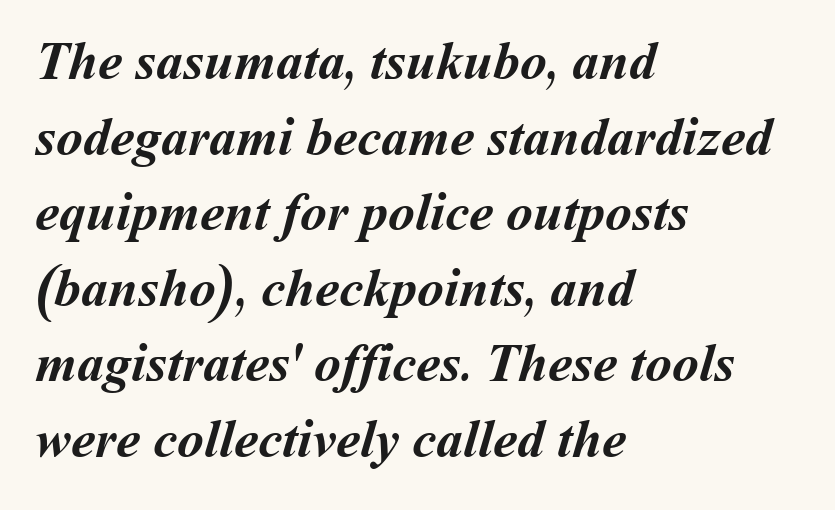
In terms of letterspacing, this is plain default setting. The passage is arranged the way most books set body copy — flush left. Character widths vary here, with narrow letters taking less room than wide ones. Stroke thickness is high; the sample reads as a true bold.
